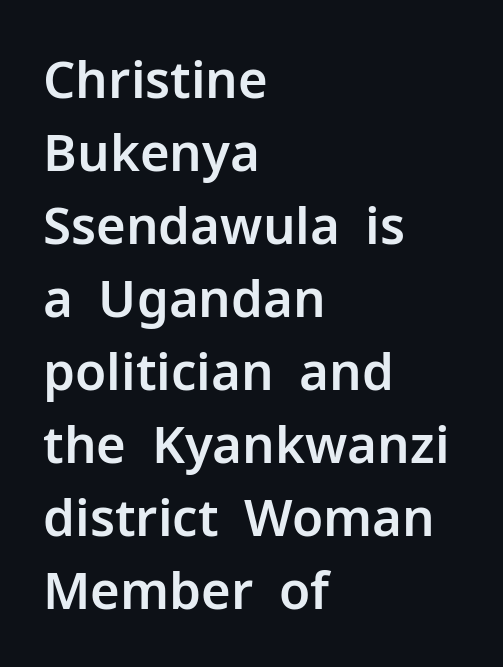
The image shows 51 px sans-serif type, upright; set left-aligned, normal line spacing (1.43x), normal letter spacing, not underlined; low stroke contrast and a medium x-height.
